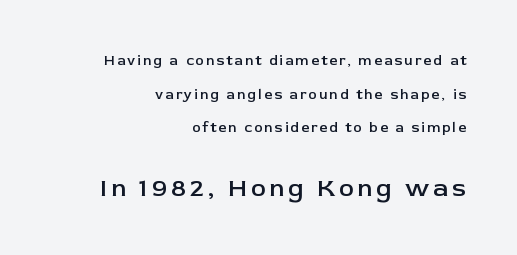
{"italic": "no", "bold": "semi", "underline": "no", "align": "right", "line_spacing": "loose", "line_spacing_ratio": 2.4, "larger_block": "second", "size_ratio": 1.79, "glyph_px": 25}
